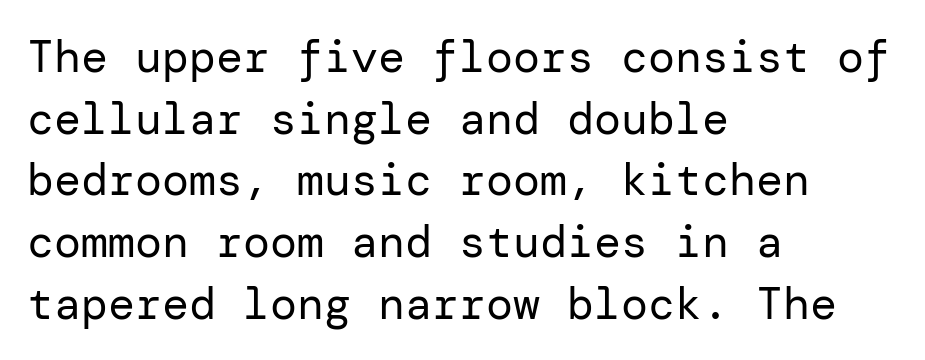
{"serif": "no", "italic": "no", "bold": "no", "weight": "regular", "width": "normal", "stroke_contrast": "low", "x_height": "medium", "underline": "no", "align": "left", "line_spacing": "normal", "line_spacing_ratio": 1.37, "letter_spacing": "normal", "letter_spacing_em": 0.0, "glyph_px": 45}
